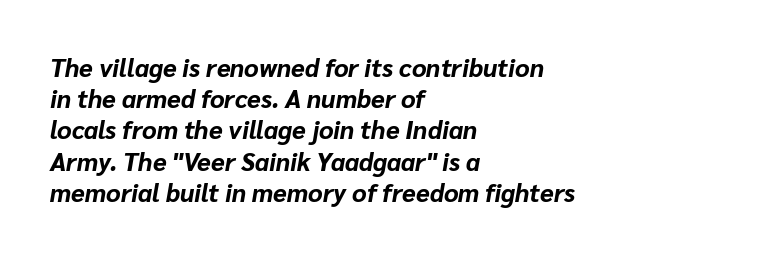
{"italic": "yes", "lean": "right", "slant_degrees": 10, "bold": "yes", "underline": "no", "align": "left", "line_spacing": "normal", "line_spacing_ratio": 1.25, "letter_spacing": "normal", "letter_spacing_em": 0.0, "glyph_px": 25}
